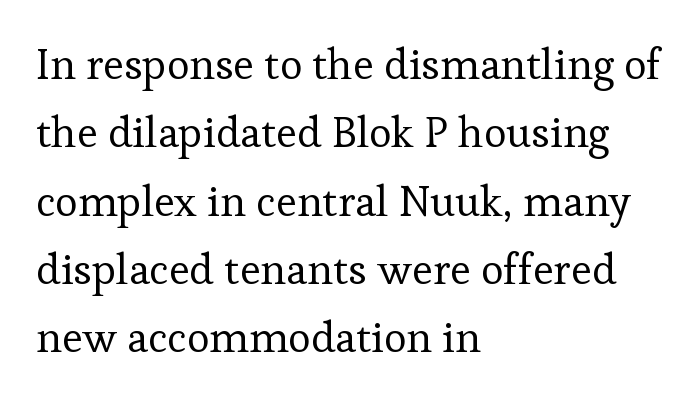
The image shows 43 px regular-weight serif type, upright; set left-aligned, normal line spacing (1.59x), normal letter spacing, not underlined; low stroke contrast and a medium x-height.
